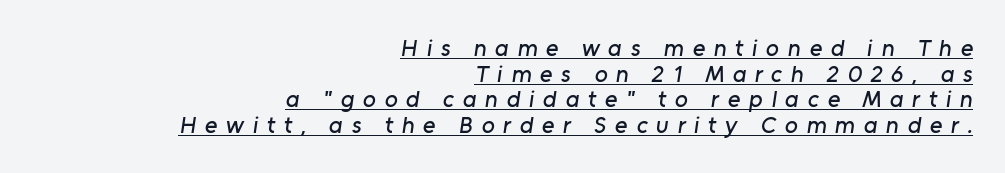
{"underline": "yes", "align": "right", "line_spacing": "tight", "line_spacing_ratio": 1.07, "letter_spacing": "wide", "letter_spacing_em": 0.36, "glyph_px": 24}
